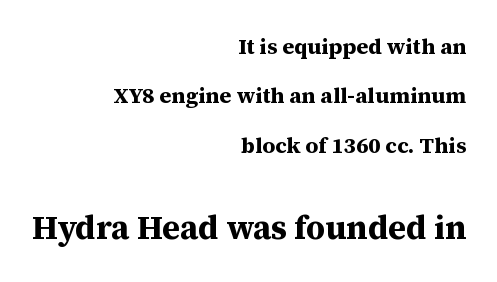
The image shows 33 px bold serif type, upright; set right-aligned, loose line spacing (2.24x), normal letter spacing, not underlined; the second (bottom) block is 1.5x larger; medium stroke contrast and a medium x-height.
